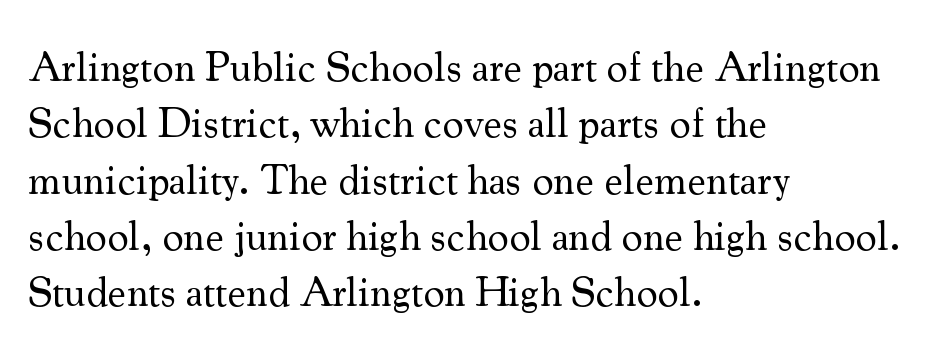
{"serif": "yes", "italic": "no", "bold": "no", "weight": "regular", "width": "normal", "stroke_contrast": "medium", "x_height": "small", "monospaced": "no", "underline": "no", "align": "left", "line_spacing": "normal", "line_spacing_ratio": 1.34, "letter_spacing": "normal", "letter_spacing_em": 0.0, "glyph_px": 42}
